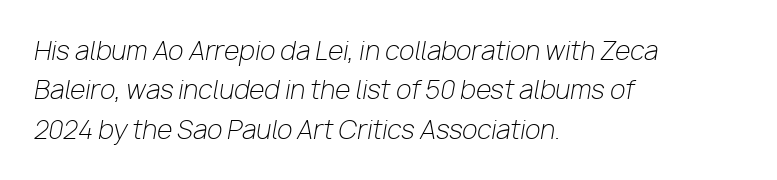
{"italic": "yes", "lean": "right", "slant_degrees": 10, "bold": "no", "underline": "no", "align": "left", "line_spacing": "normal", "line_spacing_ratio": 1.58, "letter_spacing": "normal", "letter_spacing_em": 0.0, "glyph_px": 25}
